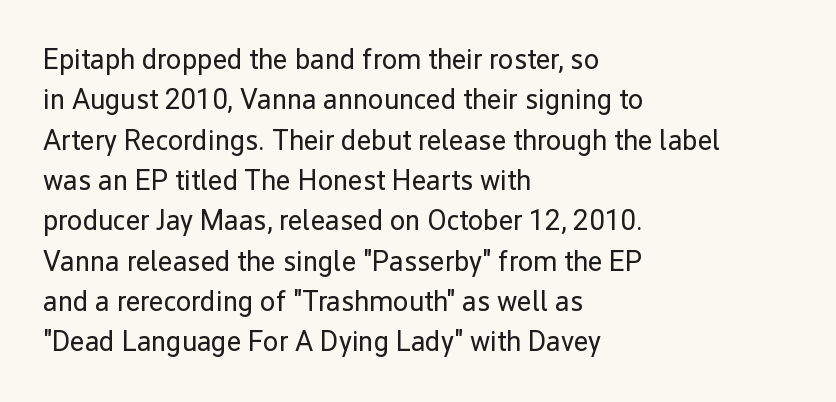
Q: Is the text bold? A: No.
Q: Is the text italic (slanted)? A: No, it is upright.
Q: Is the typeface a serif or a sans-serif typeface? A: Sans-serif.
Q: Is the text underlined? A: No.
Q: How is the paragraph aligned? A: Left-aligned.
Q: Is the spacing between letters normal or unusually wide? A: Normal.
Q: Is the spacing between lines tight, normal or loose? A: Normal.
Q: Width (condensed, normal, or wide)? A: Normal.
Q: Stroke contrast? A: Low.
Q: x-height? A: Medium.
Q: Monospaced? A: No.
